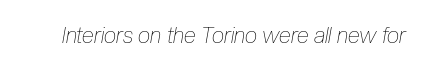
{"italic": "yes", "lean": "right", "slant_degrees": 10, "bold": "no", "underline": "no", "letter_spacing": "normal", "letter_spacing_em": 0.0, "glyph_px": 22}
